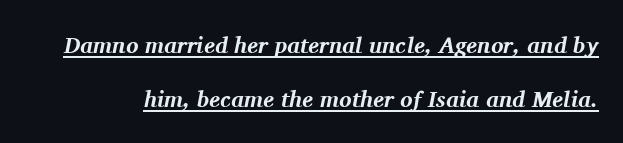
Q: Is the text bold? A: Yes.
Q: Is the text italic (slanted)? A: Yes, it leans right by about 11 degrees.
Q: Is the text underlined? A: Yes.
Q: Is the spacing between letters normal or unusually wide? A: Normal.
Q: Is the spacing between lines tight, normal or loose? A: Loose.
